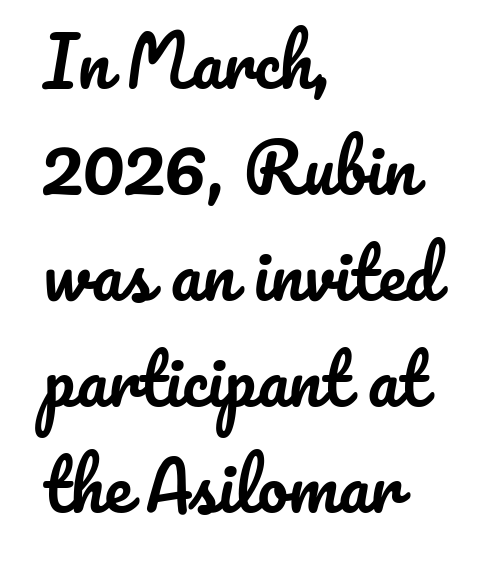
The image shows 68 px text type; set left-aligned, normal line spacing (1.56x), normal letter spacing, not underlined; low stroke contrast and a small x-height.
